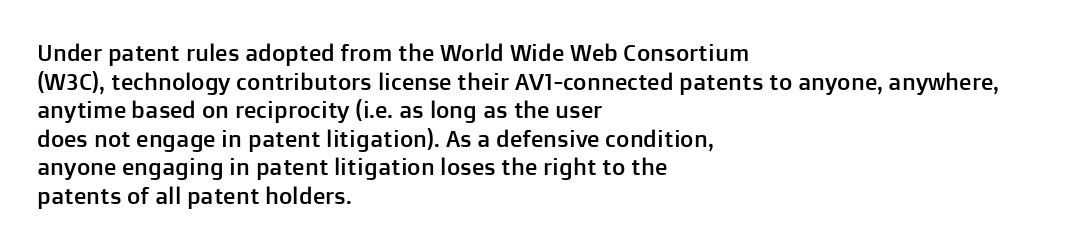
Each line starts at the same left margin while the right side varies. This sample uses plain, unmodified letter spacing. Only glyphs here, with clear space below each row. The letters stand upright; this is a roman face.
